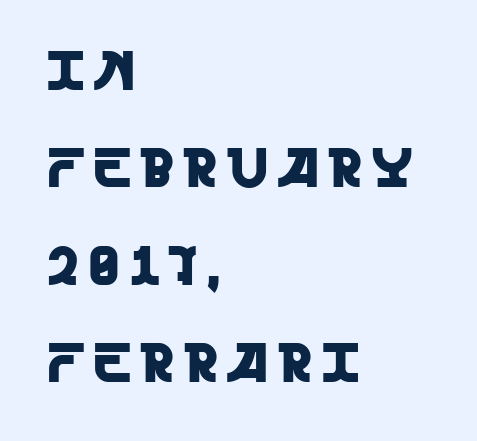
Q: Is the text italic (slanted)? A: No, it is upright.
Q: Is the typeface a serif or a sans-serif typeface? A: Sans-serif.
Q: Is the text underlined? A: No.
Q: How is the paragraph aligned? A: Left-aligned.
Q: Width (condensed, normal, or wide)? A: Normal.
Q: x-height? A: Large.
Q: Monospaced? A: No.
